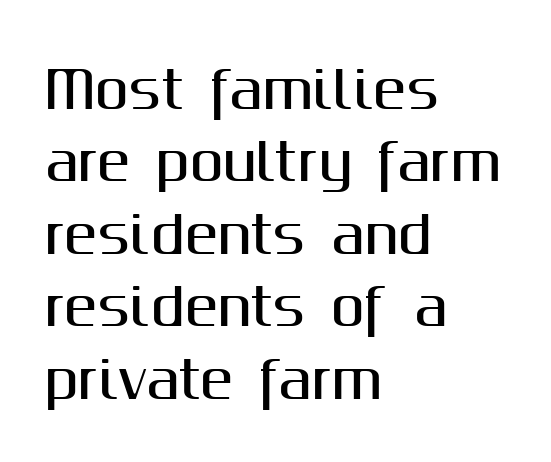
{"serif": "no", "italic": "no", "width": "normal", "stroke_contrast": "medium", "x_height": "medium", "monospaced": "no", "underline": "no", "align": "left", "line_spacing": "normal", "line_spacing_ratio": 1.45, "letter_spacing": "normal", "letter_spacing_em": 0.0, "glyph_px": 50}
